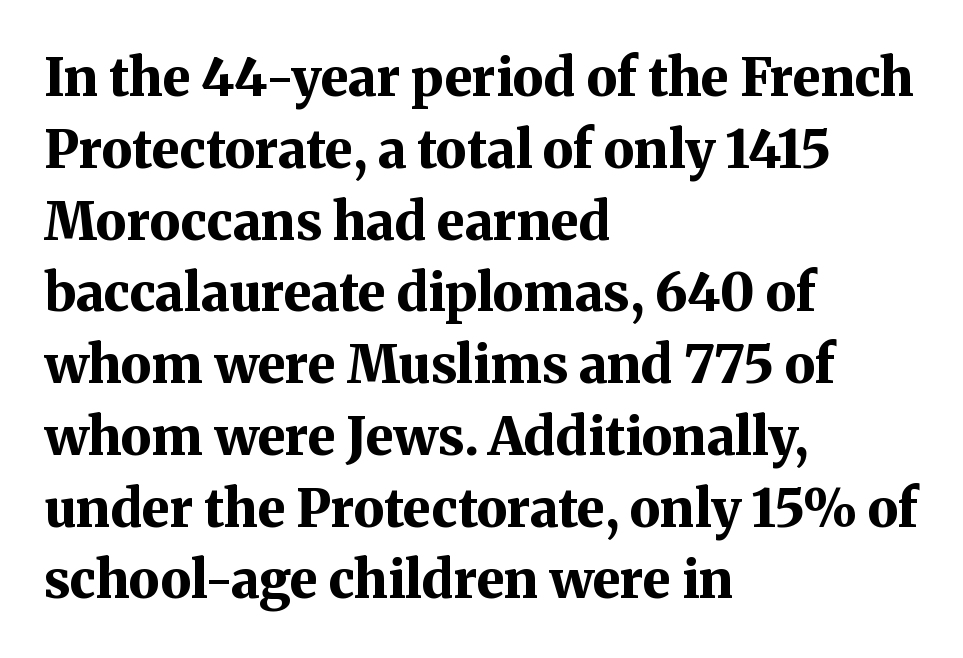
Q: Is the text bold? A: Yes.
Q: Is the text italic (slanted)? A: No, it is upright.
Q: Is the typeface a serif or a sans-serif typeface? A: Serif.
Q: Is the text underlined? A: No.
Q: How is the paragraph aligned? A: Left-aligned.
Q: Is the spacing between letters normal or unusually wide? A: Normal.
Q: Is the spacing between lines tight, normal or loose? A: Normal.
Q: Width (condensed, normal, or wide)? A: Normal.
Q: Stroke contrast? A: Medium.
Q: x-height? A: Medium.
Q: Monospaced? A: No.
